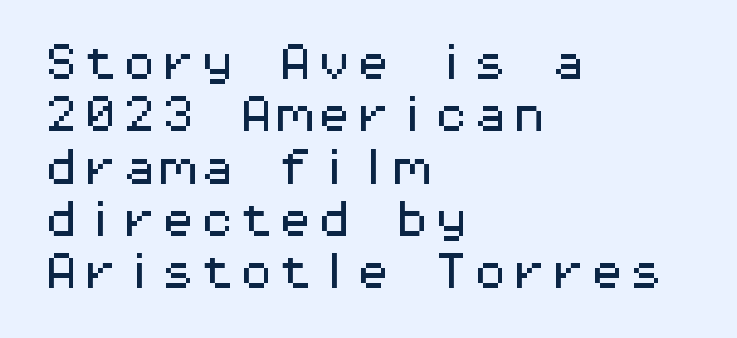
{"serif": "no", "italic": "no", "width": "wide", "stroke_contrast": "medium", "x_height": "medium", "monospaced": "yes", "underline": "no", "align": "left", "line_spacing": "normal", "line_spacing_ratio": 1.34, "letter_spacing": "normal", "letter_spacing_em": 0.0, "glyph_px": 39}
